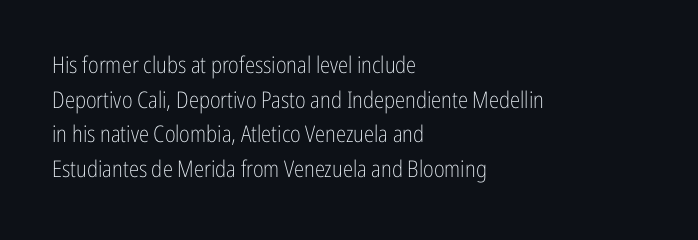
The image shows 23 px text type, upright; set left-aligned, normal line spacing (1.51x), normal letter spacing, not underlined.
